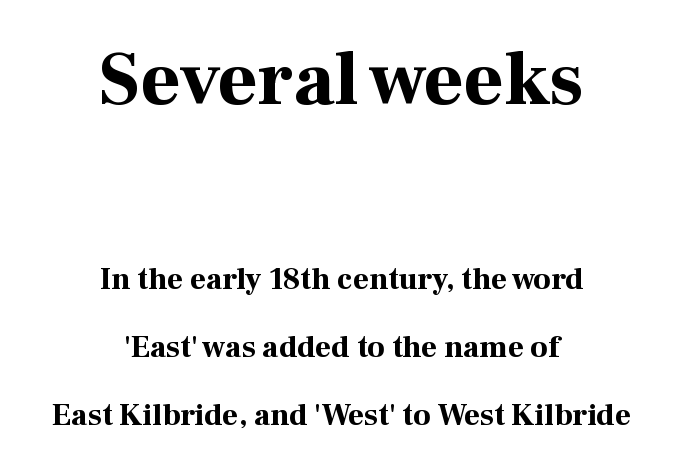
Q: Is the text bold? A: Yes.
Q: Is the text italic (slanted)? A: No, it is upright.
Q: Is the typeface a serif or a sans-serif typeface? A: Serif.
Q: Is the text underlined? A: No.
Q: How is the paragraph aligned? A: Centered.
Q: Is the spacing between letters normal or unusually wide? A: Normal.
Q: Is the spacing between lines tight, normal or loose? A: Loose.
Q: Which block of text is set in a larger size, the first (top) or the second (bottom)? A: The first (top) one.
Q: Width (condensed, normal, or wide)? A: Normal.
Q: Stroke contrast? A: High.
Q: x-height? A: Medium.
Q: Monospaced? A: No.
